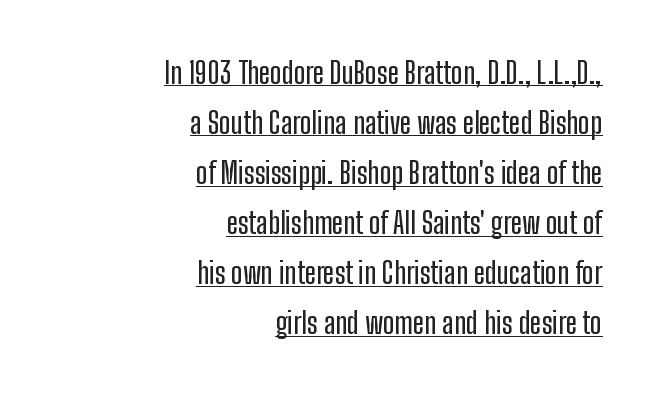
The image shows 30 px condensed sans-serif type, upright; set right-aligned, normal line spacing (1.67x), normal letter spacing, underlined; low stroke contrast and a medium x-height.
